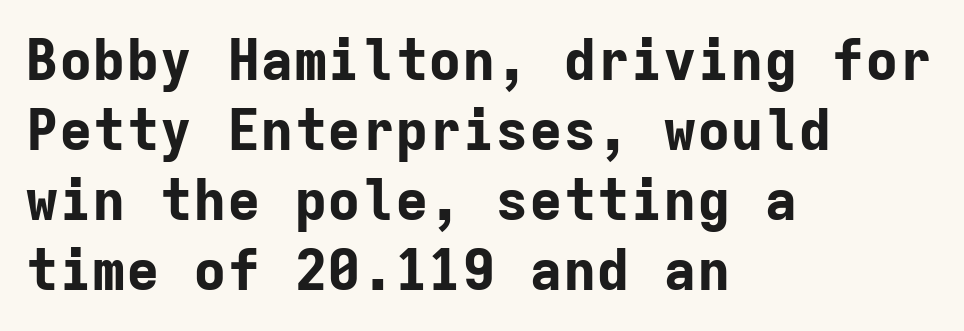
The image shows 56 px bold sans-serif type, upright, monospaced; set left-aligned, normal line spacing (1.25x), normal letter spacing, not underlined; low stroke contrast and a medium x-height.
